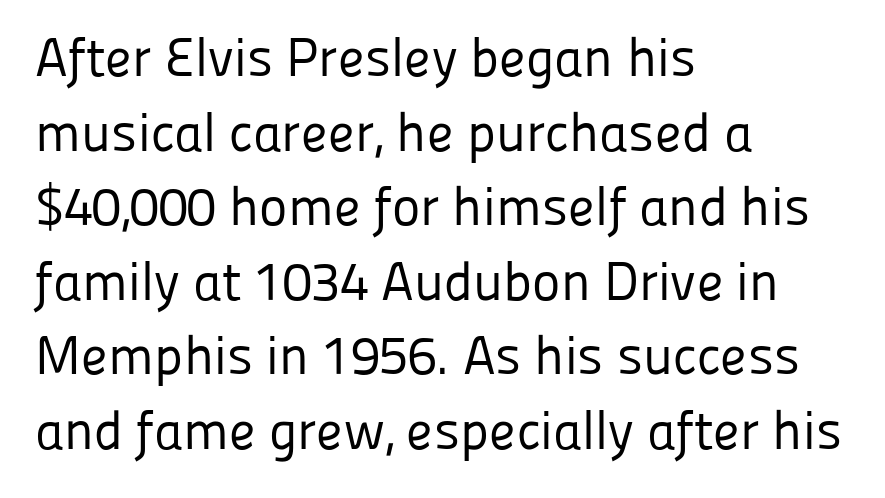
Q: Is the text bold? A: No.
Q: Is the text italic (slanted)? A: No, it is upright.
Q: Is the typeface a serif or a sans-serif typeface? A: Sans-serif.
Q: Is the text underlined? A: No.
Q: How is the paragraph aligned? A: Left-aligned.
Q: Is the spacing between letters normal or unusually wide? A: Normal.
Q: Is the spacing between lines tight, normal or loose? A: Normal.
Q: Width (condensed, normal, or wide)? A: Normal.
Q: Stroke contrast? A: Low.
Q: x-height? A: Medium.
Q: Monospaced? A: No.
